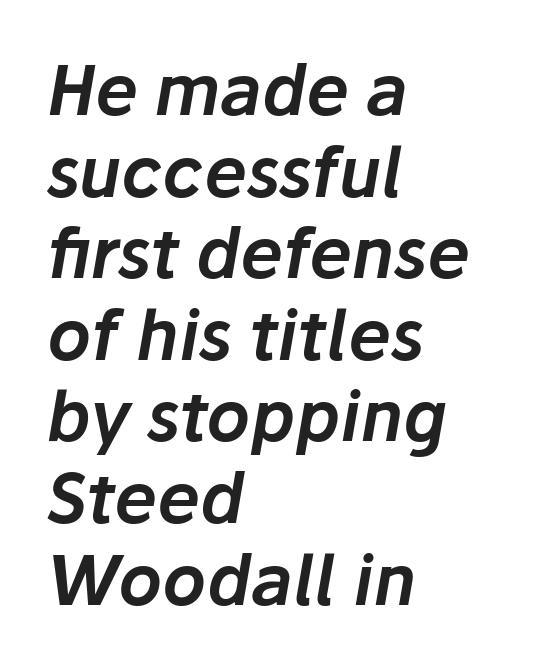
Q: Is the text italic (slanted)? A: Yes, it leans right by about 10 degrees.
Q: Is the text underlined? A: No.
Q: How is the paragraph aligned? A: Left-aligned.
Q: Is the spacing between letters normal or unusually wide? A: Normal.
Q: Width (condensed, normal, or wide)? A: Normal.
Q: Stroke contrast? A: Low.
Q: x-height? A: Medium.
Q: Monospaced? A: No.
